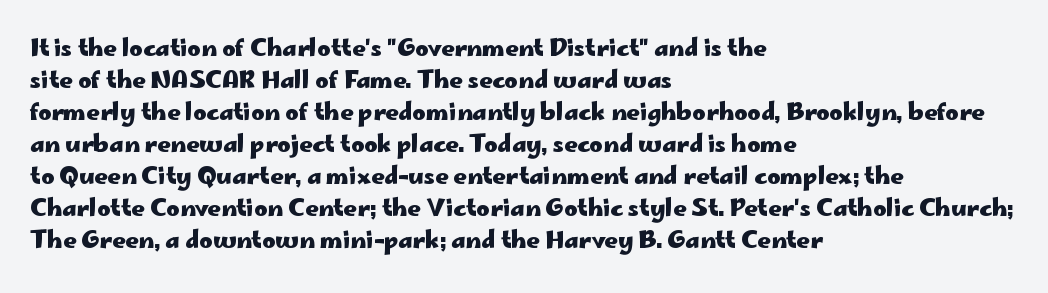
{"italic": "no", "bold": "yes", "underline": "no", "align": "left", "line_spacing": "normal", "line_spacing_ratio": 1.39, "letter_spacing": "normal", "letter_spacing_em": 0.0, "glyph_px": 23}
